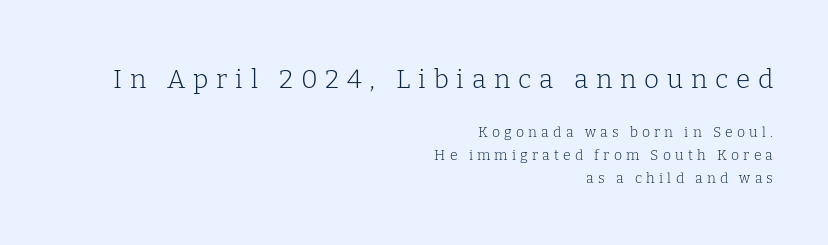
Vertical strokes here are truly vertical. The characters are drawn with everyday or finer stroke widths. Horizontal alignment here is rightward, an uncommon choice for prose. The passage shown stacks its lines at a standard gap. The block sitting higher on the canvas is the one with enlarged characters.
